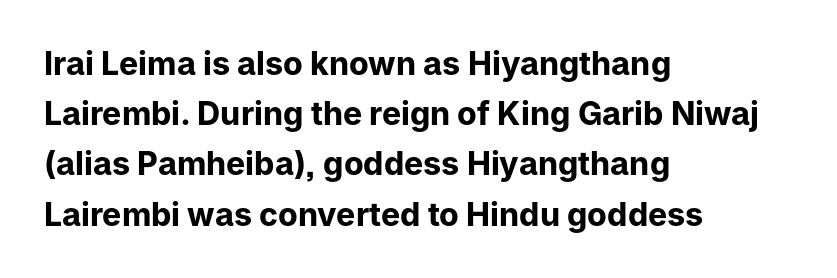
The image shows 32 px bold sans-serif type, upright; set left-aligned, normal line spacing (1.57x), normal letter spacing, not underlined; low stroke contrast and a medium x-height.
